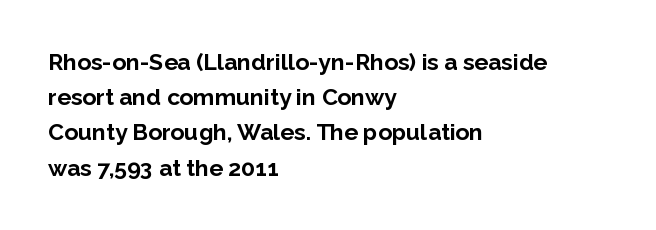
Each new line begins a customary step beneath the previous one. This rendering leaves character spacing at its baseline value. The lettering stays uniformly vertical, giving the passage a roman look. This rendering features lettering with no underline. A student would call this left alignment; a typographer would say flush left, rag right. Is the type bold? Yes — the strokes are clearly thick and heavy.
